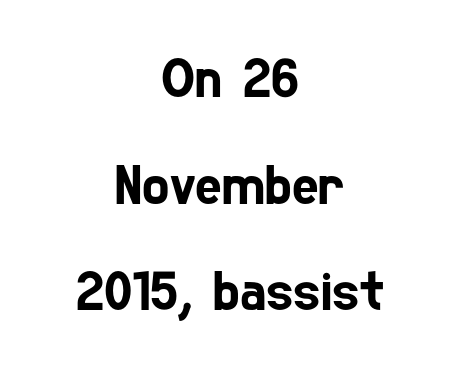
{"serif": "no", "width": "condensed", "stroke_contrast": "low", "x_height": "medium", "monospaced": "no", "underline": "no", "align": "center", "line_spacing_ratio": 1.87, "letter_spacing": "normal", "letter_spacing_em": 0.0, "glyph_px": 57}
